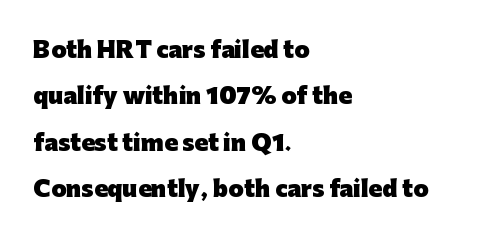
The glyphs have the mass of a bold cut. Line spacing here is loose. Lines of text with bare space underneath. Posture: upright roman. Characters follow at the spacing the type designer built in.
